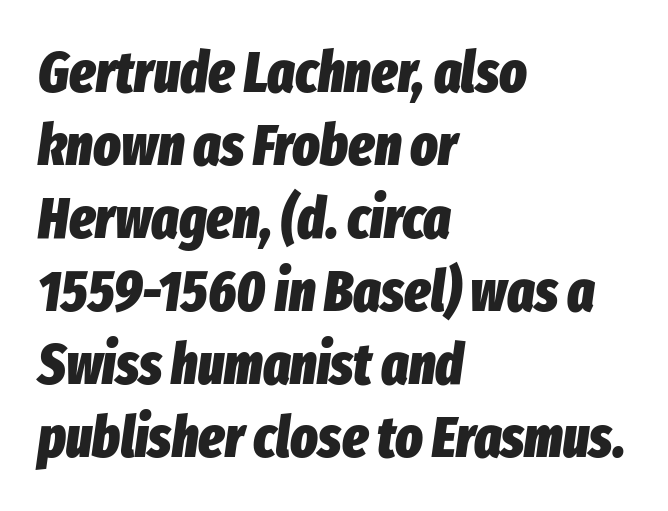
{"italic": "yes", "lean": "right", "slant_degrees": 8, "bold": "yes", "weight": "heavy", "width": "condensed", "stroke_contrast": "low", "x_height": "medium", "monospaced": "no", "underline": "no", "align": "left", "line_spacing": "normal", "line_spacing_ratio": 1.28, "letter_spacing": "normal", "letter_spacing_em": 0.0, "glyph_px": 57}
